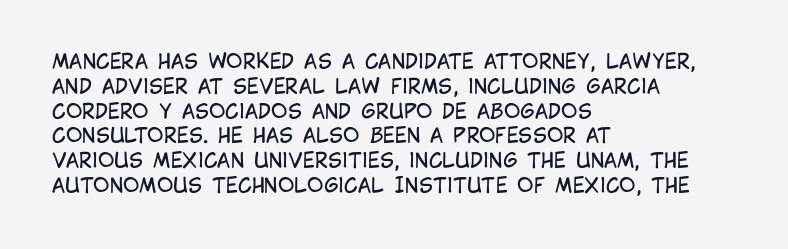
Each stroke keeps to a modest, everyday thickness or less. The type is set solid horizontally, with unmodified tracking. Italic: no, the glyphs are upright roman. In CSS terms this would be text-align: left.
